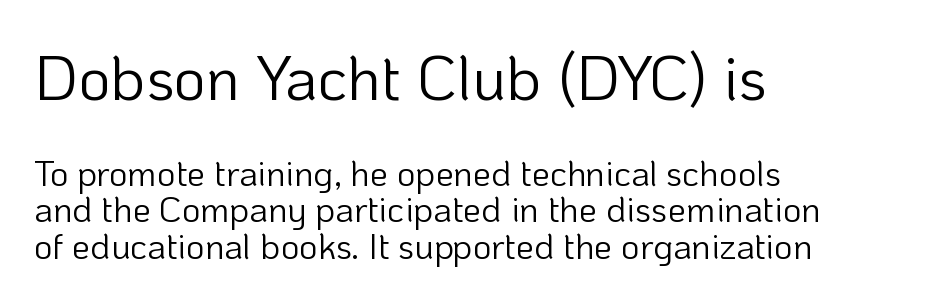
Q: Is the text bold? A: No.
Q: Is the text italic (slanted)? A: No, it is upright.
Q: Is the typeface a serif or a sans-serif typeface? A: Sans-serif.
Q: Is the text underlined? A: No.
Q: How is the paragraph aligned? A: Left-aligned.
Q: Is the spacing between letters normal or unusually wide? A: Normal.
Q: Is the spacing between lines tight, normal or loose? A: Tight.
Q: Which block of text is set in a larger size, the first (top) or the second (bottom)? A: The first (top) one.
Q: Width (condensed, normal, or wide)? A: Normal.
Q: Stroke contrast? A: Low.
Q: x-height? A: Medium.
Q: Monospaced? A: No.
